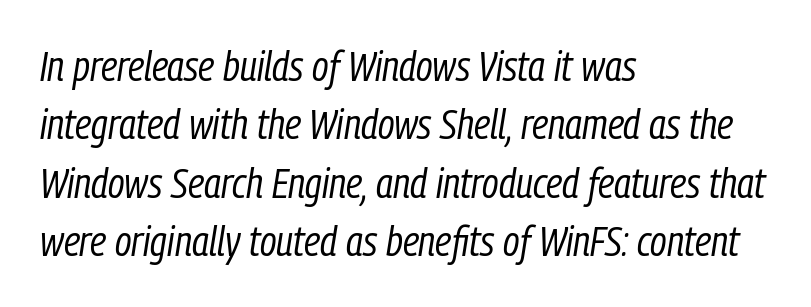
Q: Is the text bold? A: No.
Q: Is the text italic (slanted)? A: Yes, it leans right by about 9 degrees.
Q: Is the text underlined? A: No.
Q: How is the paragraph aligned? A: Left-aligned.
Q: Is the spacing between letters normal or unusually wide? A: Normal.
Q: Is the spacing between lines tight, normal or loose? A: Normal.
Q: Width (condensed, normal, or wide)? A: Condensed.
Q: Stroke contrast? A: Low.
Q: x-height? A: Medium.
Q: Monospaced? A: No.
